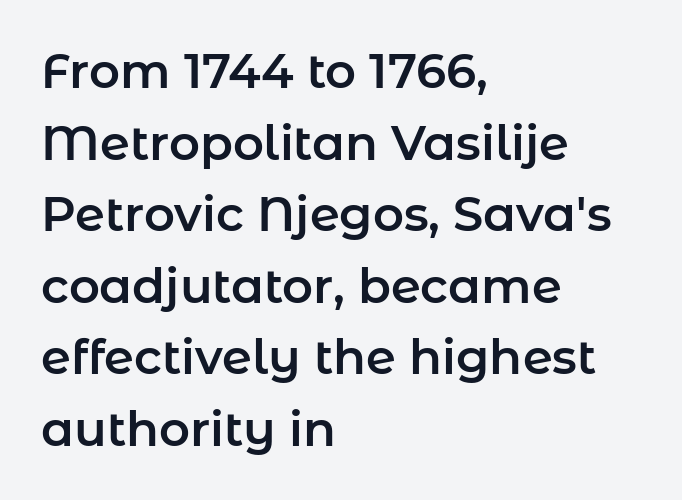
The image shows 48 px sans-serif type, upright; set left-aligned, normal line spacing (1.49x), normal letter spacing, not underlined; low stroke contrast and a medium x-height.
